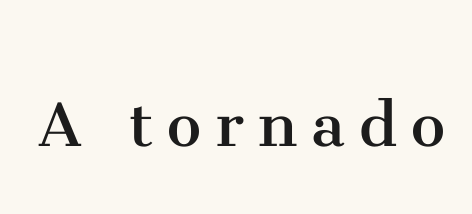
{"serif": "yes", "italic": "no", "bold": "no", "weight": "regular", "width": "normal", "stroke_contrast": "medium", "x_height": "medium", "monospaced": "no", "underline": "no", "glyph_px": 77}
